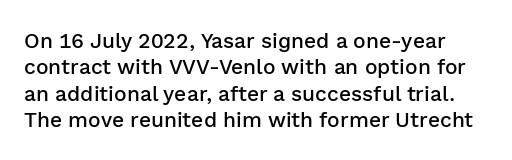
A clean baseline with only descenders dipping below it. This is the regular roman posture of the typeface. The rows are spaced the way most documents space them. Each glyph is drawn with semibold strokes, heavier than normal yet not fully bold.
